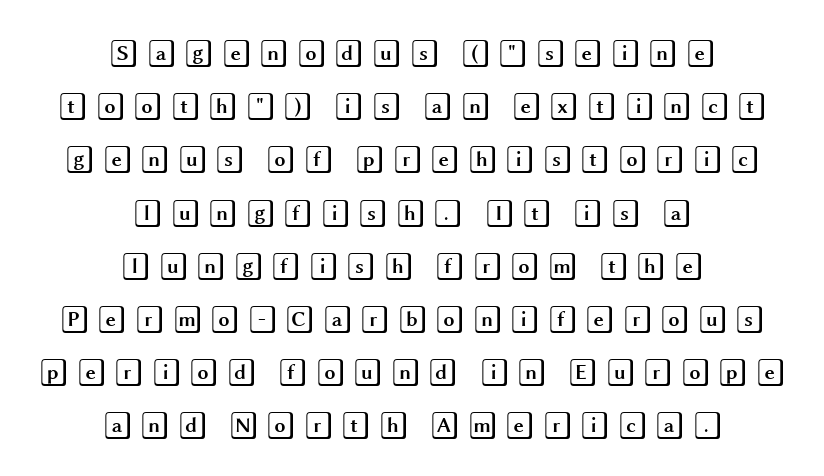
Q: Is the text italic (slanted)? A: No, it is upright.
Q: Is the text underlined? A: No.
Q: How is the paragraph aligned? A: Centered.
Q: Is the spacing between letters normal or unusually wide? A: Unusually wide.
Q: Is the spacing between lines tight, normal or loose? A: Loose.
Q: Width (condensed, normal, or wide)? A: Wide.
Q: x-height? A: Large.
